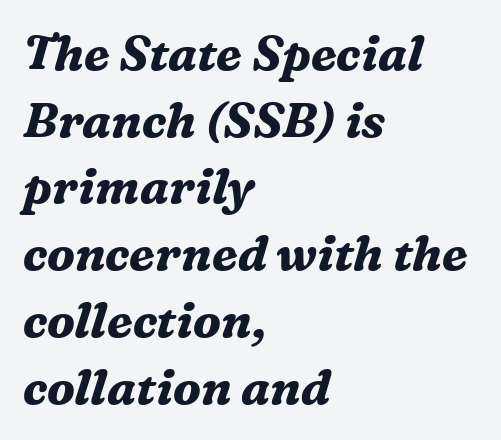
The image shows 48 px bold serif type, italic (leaning right); set left-aligned, normal line spacing (1.39x), normal letter spacing, not underlined; medium stroke contrast and a medium x-height.
